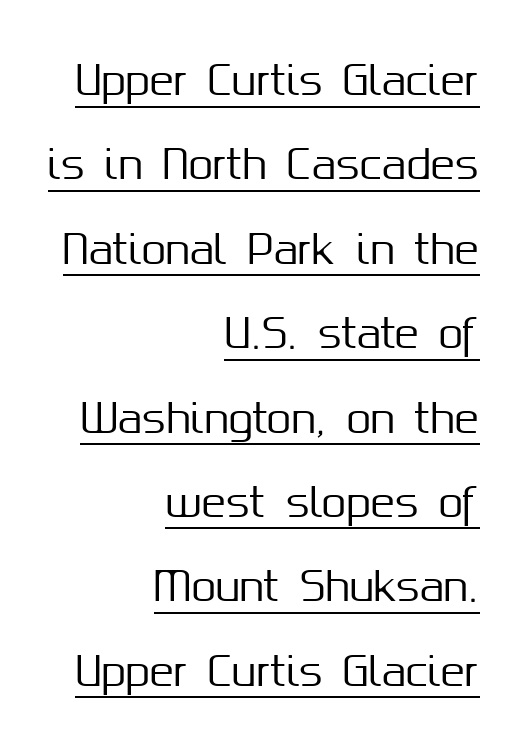
{"serif": "no", "italic": "no", "width": "normal", "stroke_contrast": "medium", "x_height": "medium", "monospaced": "no", "underline": "yes", "align": "right", "line_spacing": "loose", "line_spacing_ratio": 2.11, "letter_spacing": "normal", "letter_spacing_em": 0.0, "glyph_px": 40}
